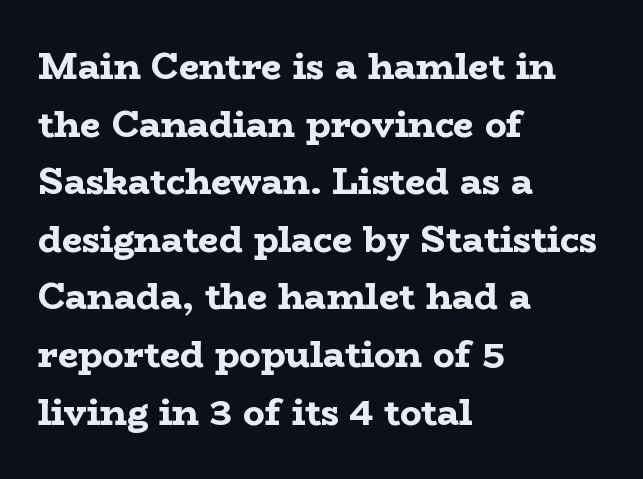
{"serif": "yes", "italic": "no", "bold": "yes", "weight": "bold", "width": "wide", "stroke_contrast": "low", "x_height": "medium", "monospaced": "no", "underline": "no", "align": "left", "line_spacing": "normal", "line_spacing_ratio": 1.6, "letter_spacing": "normal", "letter_spacing_em": 0.0, "glyph_px": 36}
